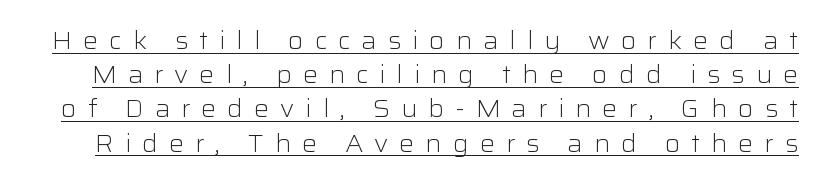
This reads as an unemphasized weight, regular at the heaviest. The passage shown stacks its lines at a standard gap. The lettering is marked with a stroke running underneath it. Between one letter and the next there's a generous, obvious gap. Does the lettering tilt? It doesn't — this is upright.
